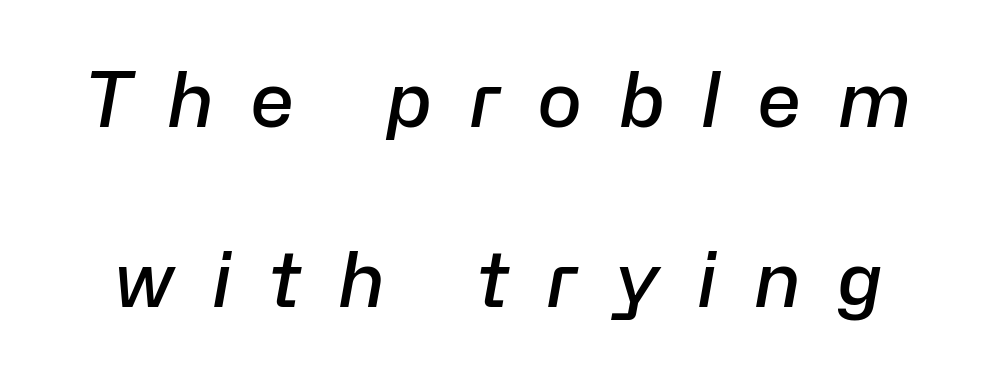
{"italic": "yes", "lean": "right", "slant_degrees": 10, "bold": "semi", "weight": "semibold", "width": "normal", "stroke_contrast": "low", "x_height": "medium", "monospaced": "no", "underline": "no", "line_spacing": "loose", "line_spacing_ratio": 2.37, "letter_spacing": "wide", "letter_spacing_em": 0.47, "glyph_px": 76}
